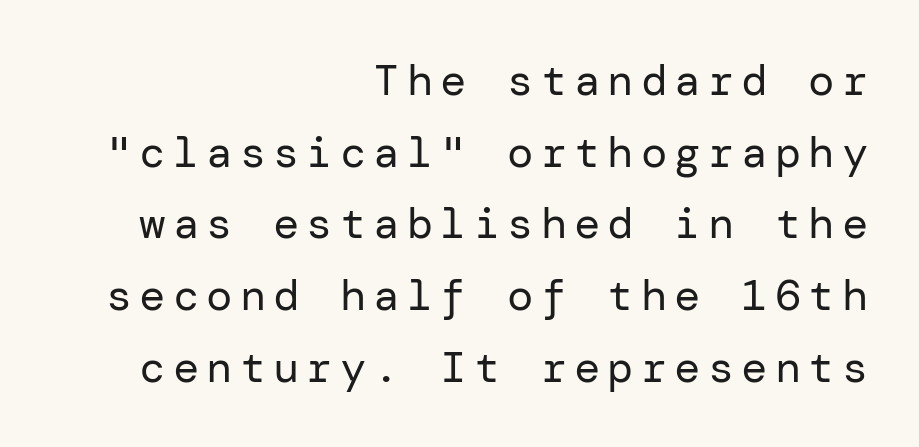
The image shows 44 px regular-weight sans-serif type, upright; set right-aligned, normal line spacing (1.63x), not underlined; low stroke contrast and a medium x-height.
